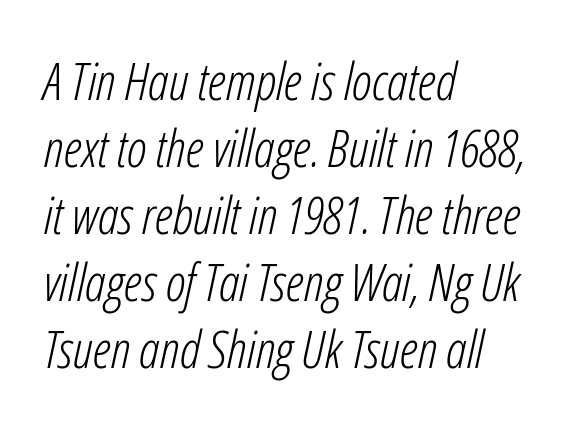
Standard letterfit; no display-style spreading of the glyphs. Reading down the column, the eye jumps a familiar distance to each next line. The space beneath each line is pristine and unruled. This sample has the flowing, uneven cadence of proportional lettering.
